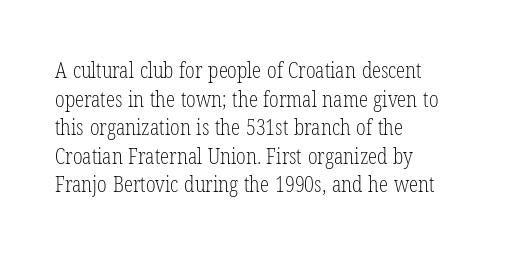
Q: Is the text bold? A: No.
Q: Is the text italic (slanted)? A: No, it is upright.
Q: Is the text underlined? A: No.
Q: How is the paragraph aligned? A: Left-aligned.
Q: Is the spacing between letters normal or unusually wide? A: Normal.
Q: Is the spacing between lines tight, normal or loose? A: Normal.
